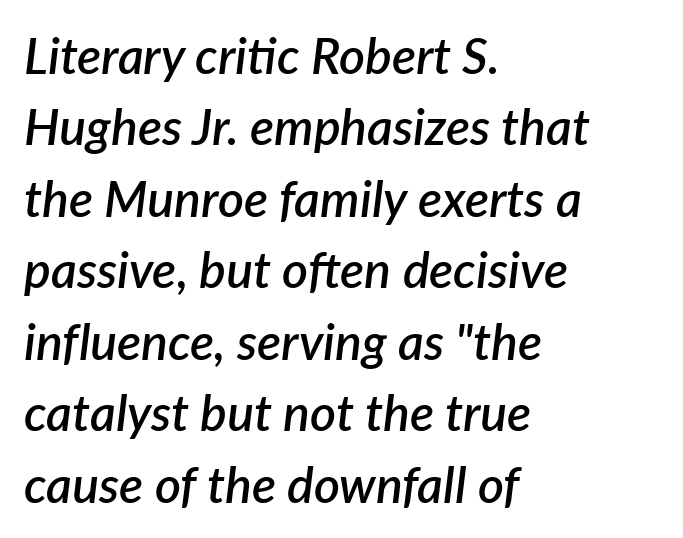
{"italic": "yes", "lean": "right", "slant_degrees": 7, "bold": "semi", "weight": "semibold", "width": "normal", "stroke_contrast": "low", "x_height": "medium", "monospaced": "no", "underline": "no", "align": "left", "line_spacing": "normal", "line_spacing_ratio": 1.43, "letter_spacing": "normal", "letter_spacing_em": 0.0, "glyph_px": 50}
